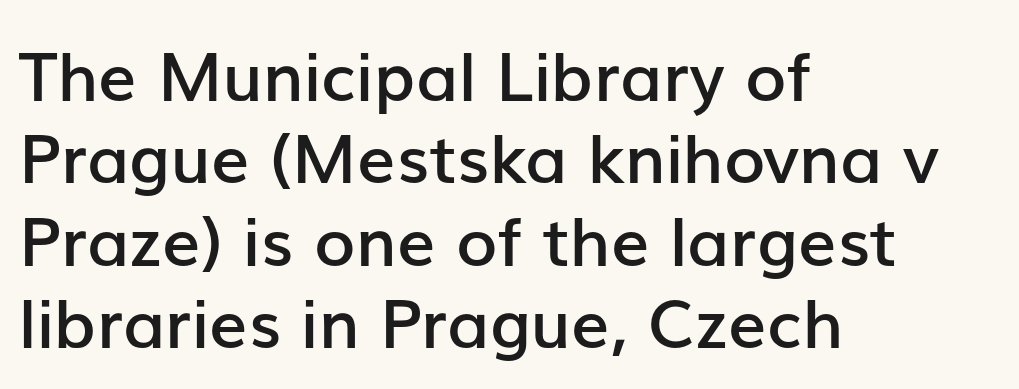
{"serif": "no", "italic": "no", "bold": "semi", "weight": "semibold", "width": "normal", "stroke_contrast": "low", "x_height": "medium", "monospaced": "no", "underline": "no", "align": "left", "line_spacing_ratio": 1.21, "letter_spacing": "normal", "letter_spacing_em": 0.0, "glyph_px": 68}
